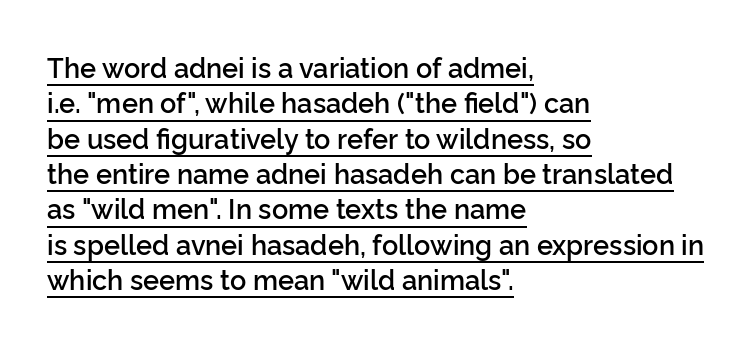
The image shows 27 px text type, upright; set left-aligned, normal line spacing (1.31x), normal letter spacing, underlined.
